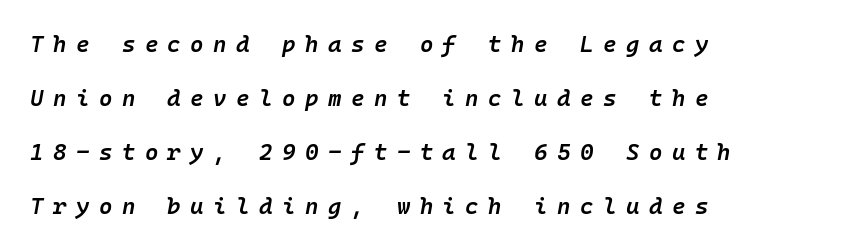
Strokes here are thickened, but only to semibold level. The tracking reads as deliberately expanded to a designer's eye. The ragged edge is on the right, which tells us the setting is flush left. Yep, that's italic — everything's leaning. The passage shown stacks its lines with a broad gap. The strip under each line holds only bare page.
